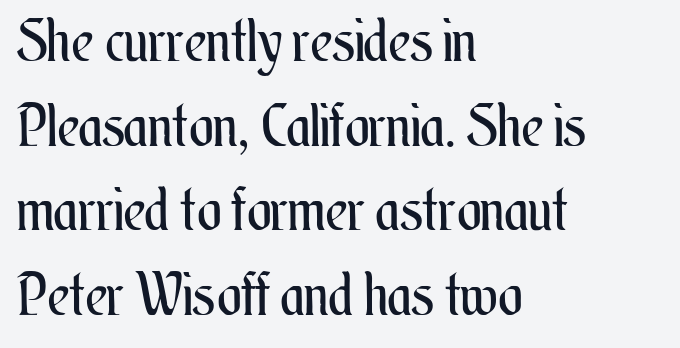
Q: Is the text bold? A: No.
Q: Is the text italic (slanted)? A: No, it is upright.
Q: Is the text underlined? A: No.
Q: How is the paragraph aligned? A: Left-aligned.
Q: Is the spacing between letters normal or unusually wide? A: Normal.
Q: Is the spacing between lines tight, normal or loose? A: Normal.
Q: Width (condensed, normal, or wide)? A: Condensed.
Q: Stroke contrast? A: Medium.
Q: x-height? A: Small.
Q: Monospaced? A: No.
